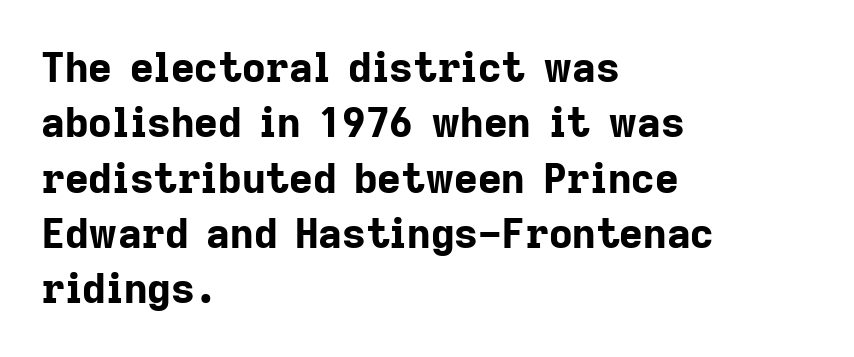
This is sans-serif lettering, the kind often seen on screens and signage. You could call the tracking neutral — neither tight nor loose. Compared with a centered layout, this one pins lines to the left instead. Glance below the letters and you will spot only blank space. Whoever set this chose a conventional vertical rhythm.
